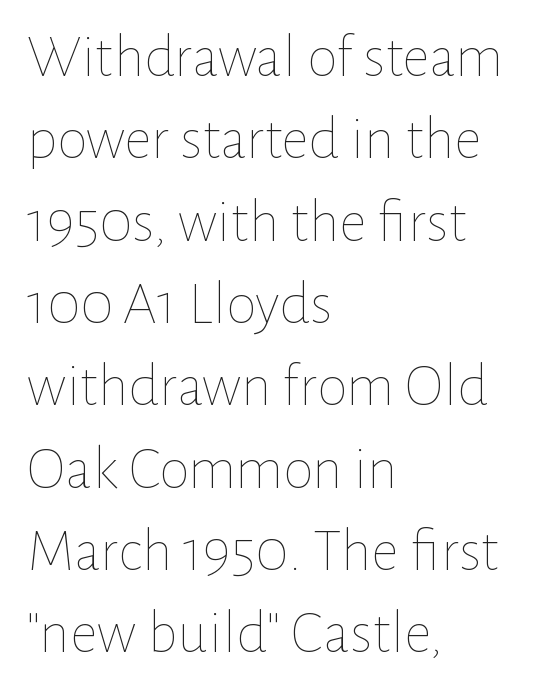
The image shows 61 px thin type, upright; set left-aligned, normal line spacing (1.35x), normal letter spacing, not underlined; low stroke contrast and a medium x-height.
